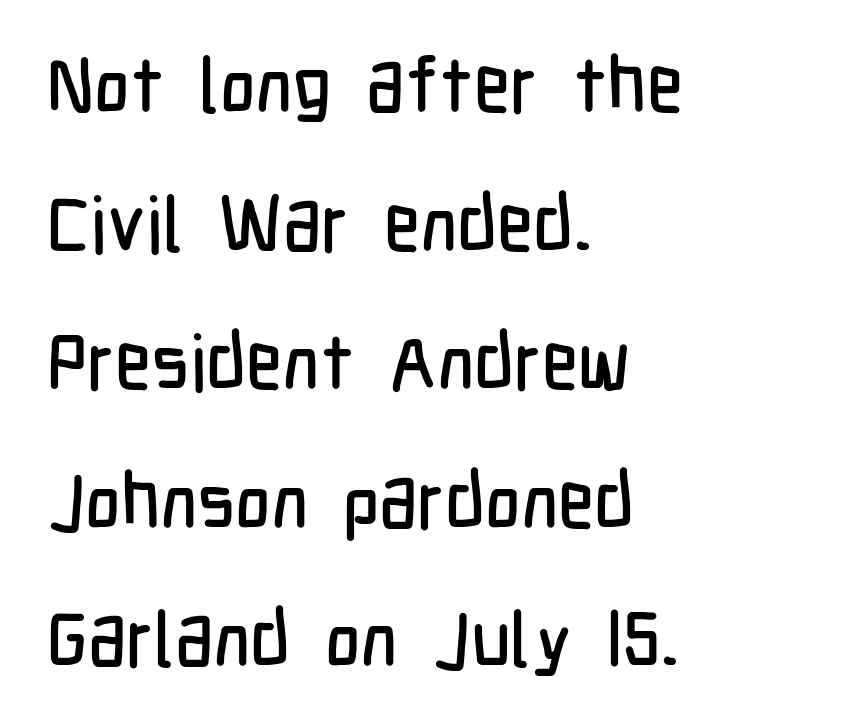
In terms of letterform style, serifs are entirely absent. This is roman type, the default non-slanted kind. Caption: multi-line text, flush left, ragged right. The type is set solid horizontally, with unmodified tracking.
